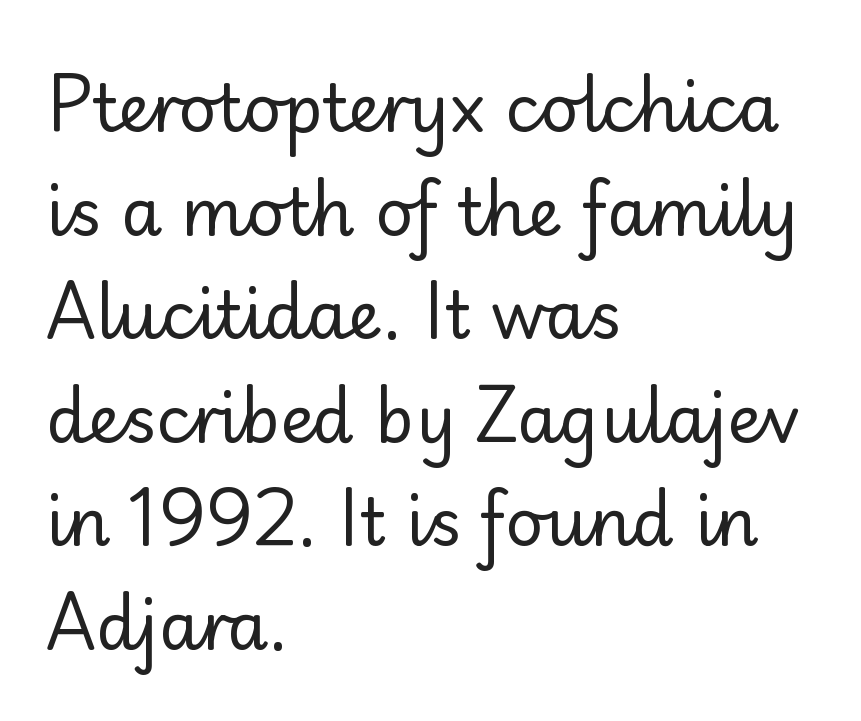
Q: Is the text bold? A: No.
Q: Is the text italic (slanted)? A: No, it is upright.
Q: Is the typeface a serif or a sans-serif typeface? A: Sans-serif.
Q: Is the text underlined? A: No.
Q: How is the paragraph aligned? A: Left-aligned.
Q: Is the spacing between letters normal or unusually wide? A: Normal.
Q: Is the spacing between lines tight, normal or loose? A: Normal.
Q: Width (condensed, normal, or wide)? A: Normal.
Q: Stroke contrast? A: Low.
Q: x-height? A: Small.
Q: Monospaced? A: No.
